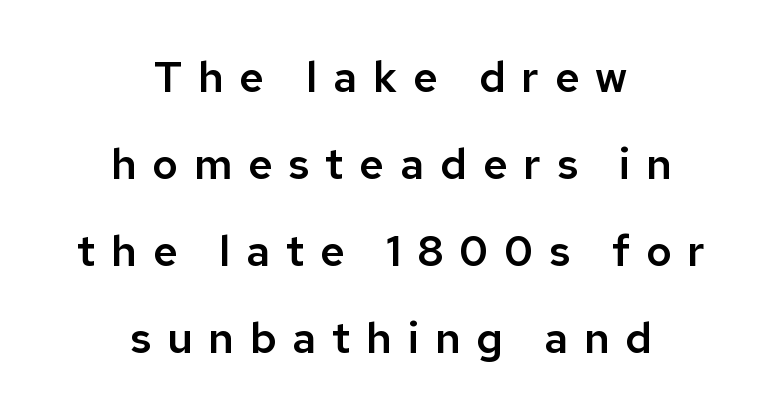
{"serif": "no", "italic": "no", "width": "normal", "stroke_contrast": "low", "x_height": "medium", "monospaced": "no", "underline": "no", "align": "center", "line_spacing": "loose", "line_spacing_ratio": 2.02, "letter_spacing": "wide", "letter_spacing_em": 0.37, "glyph_px": 43}
